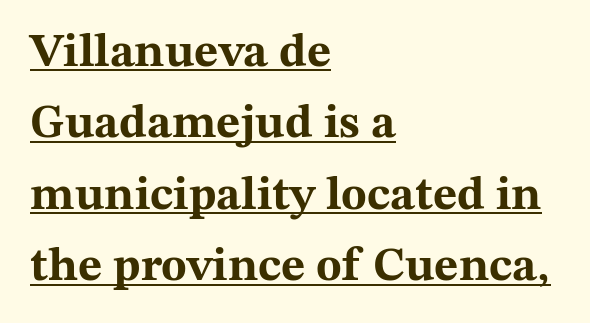
The lines are quadded left. Honestly, the letter spacing is just normal — you wouldn't notice it. Spacing verdict: proportional, widths tailored to each character. The typography opts for an upright posture over an oblique one.
